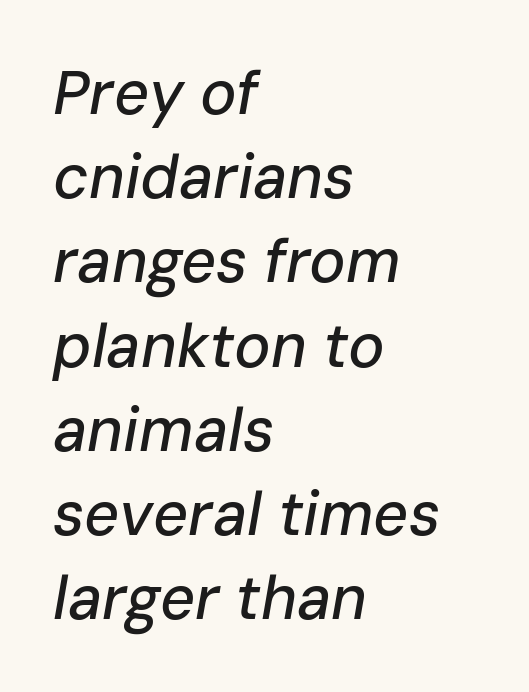
Here the glyphs are tracked normally, forming tight word shapes. These lines are rendered in a variable-pitch font. The ragged edge is on the right, which tells us the setting is flush left. This is oblique type, the kind used for emphasis or titles. Rows of type keep a routine distance in the vertical direction.
